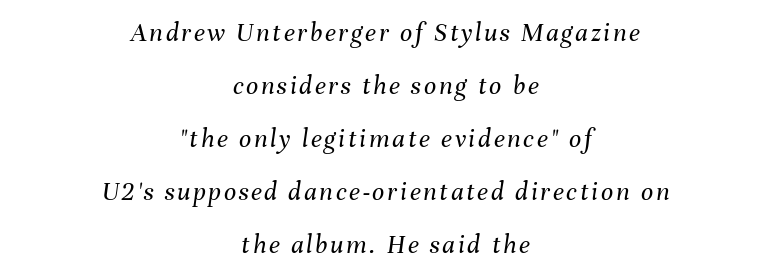
Q: Is the text bold? A: No.
Q: Is the text italic (slanted)? A: Yes, it leans right by about 8 degrees.
Q: Is the text underlined? A: No.
Q: How is the paragraph aligned? A: Centered.
Q: Is the spacing between lines tight, normal or loose? A: Loose.
